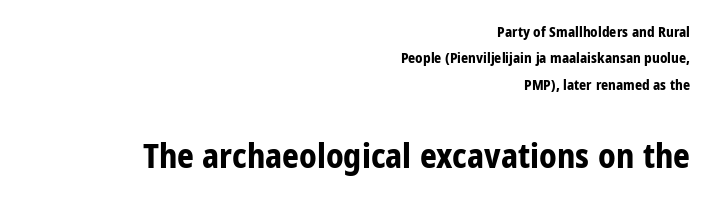
The image shows 33 px bold, condensed sans-serif type, upright; set right-aligned, line spacing 1.88x, normal letter spacing, not underlined; the second (bottom) block is 2.36x larger; low stroke contrast and a medium x-height.
